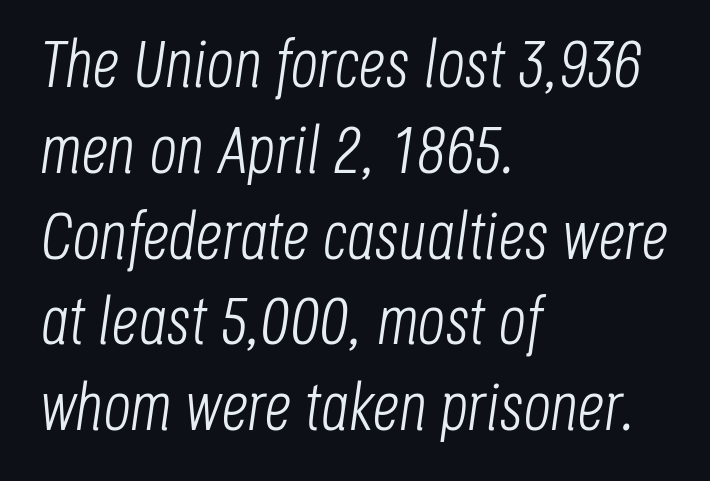
Caption: multi-line text, flush left, ragged right. Spacing verdict: proportional, widths tailored to each character. The characters are drawn with everyday or finer stroke widths. No word sits above an underline. The horizontal fit of the characters is conventional and even. Regular leading.
